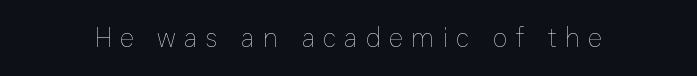
{"italic": "no", "bold": "no", "underline": "no", "letter_spacing": "wide", "letter_spacing_em": 0.3, "glyph_px": 27}
